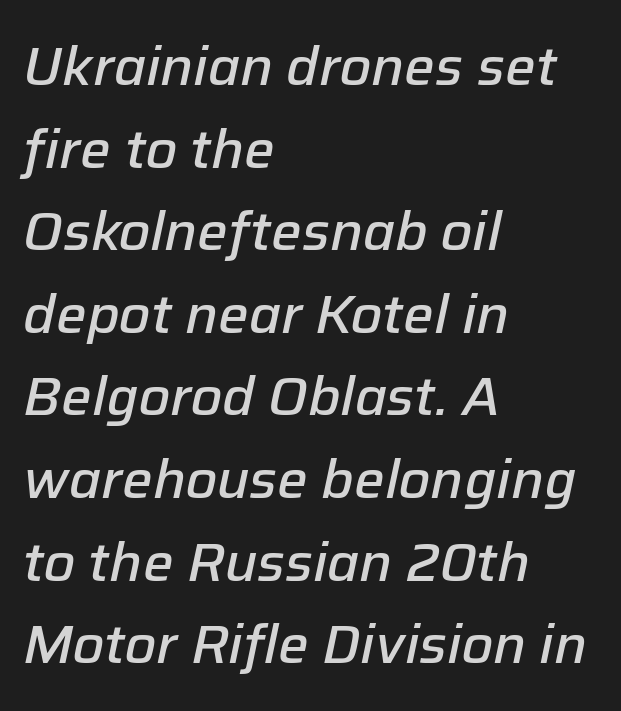
If you drew a ruler down the left edge, every line would touch it. Each letter keeps its own natural width here, so spacing adapts to shape. The face used here is rendered with its standard letterfit. Bare-footed words on every line. The specimen reads as italic at a glance.
